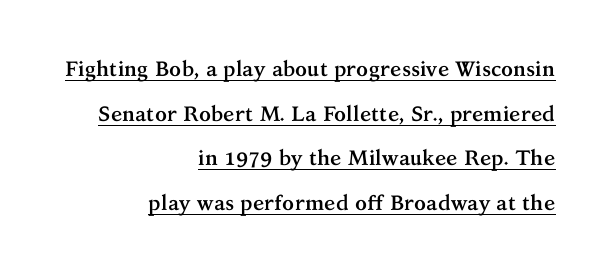
{"italic": "no", "bold": "yes", "underline": "yes", "align": "right", "line_spacing": "loose", "line_spacing_ratio": 2.13, "letter_spacing": "normal", "letter_spacing_em": 0.0, "glyph_px": 21}
